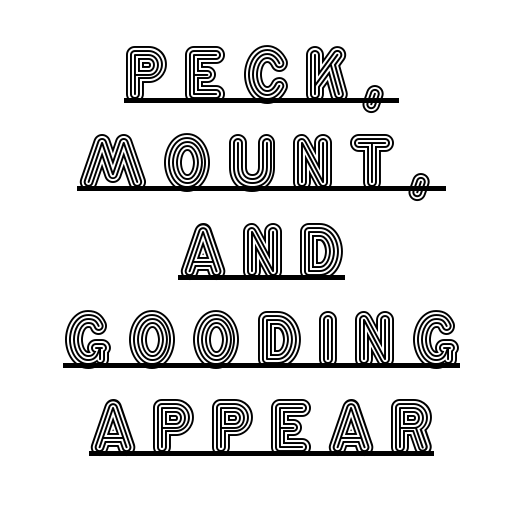
Q: Is the text italic (slanted)? A: No, it is upright.
Q: Is the text underlined? A: Yes.
Q: How is the paragraph aligned? A: Centered.
Q: Is the spacing between letters normal or unusually wide? A: Unusually wide.
Q: Is the spacing between lines tight, normal or loose? A: Normal.
Q: Width (condensed, normal, or wide)? A: Condensed.
Q: x-height? A: Large.
Q: Monospaced? A: No.
